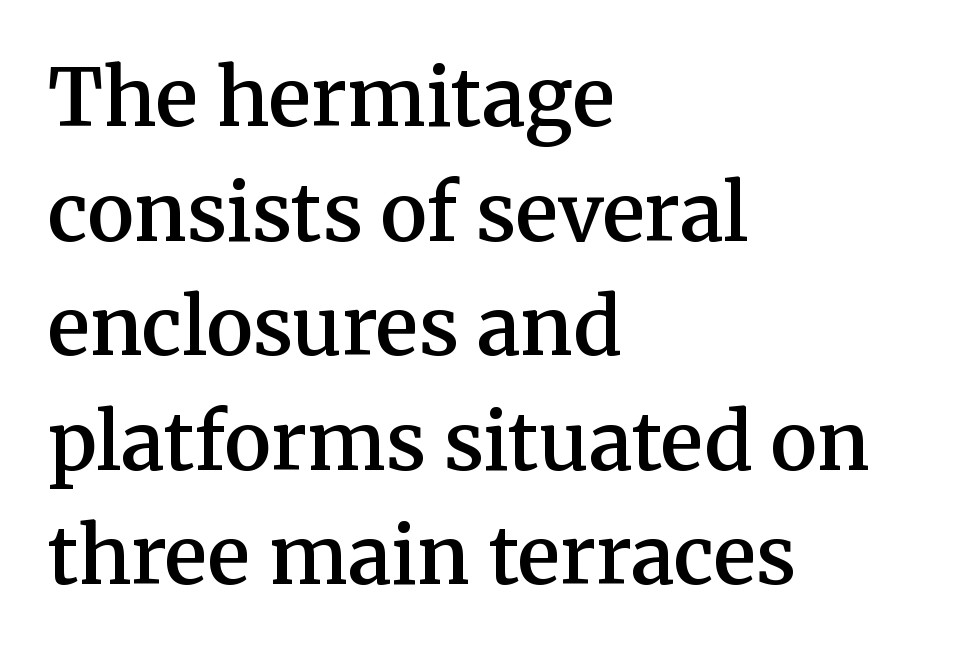
{"serif": "yes", "italic": "no", "bold": "semi", "weight": "semibold", "width": "normal", "stroke_contrast": "medium", "x_height": "medium", "monospaced": "no", "underline": "no", "align": "left", "line_spacing": "normal", "line_spacing_ratio": 1.45, "letter_spacing": "normal", "letter_spacing_em": 0.0, "glyph_px": 79}
